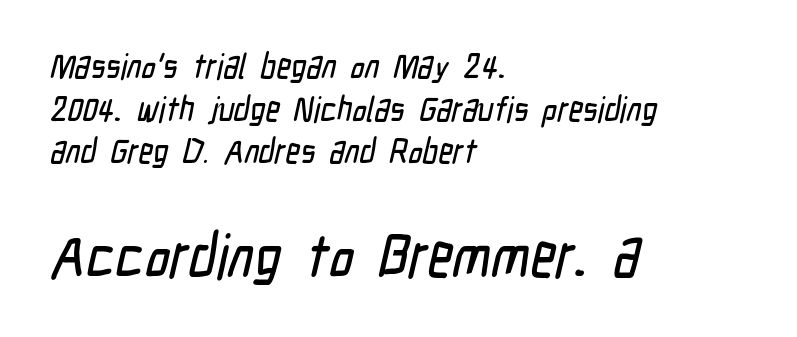
Q: Is the typeface a serif or a sans-serif typeface? A: Sans-serif.
Q: Is the text underlined? A: No.
Q: How is the paragraph aligned? A: Left-aligned.
Q: Is the spacing between letters normal or unusually wide? A: Normal.
Q: Which block of text is set in a larger size, the first (top) or the second (bottom)? A: The second (bottom) one.
Q: Width (condensed, normal, or wide)? A: Condensed.
Q: Stroke contrast? A: Low.
Q: x-height? A: Medium.
Q: Monospaced? A: No.
